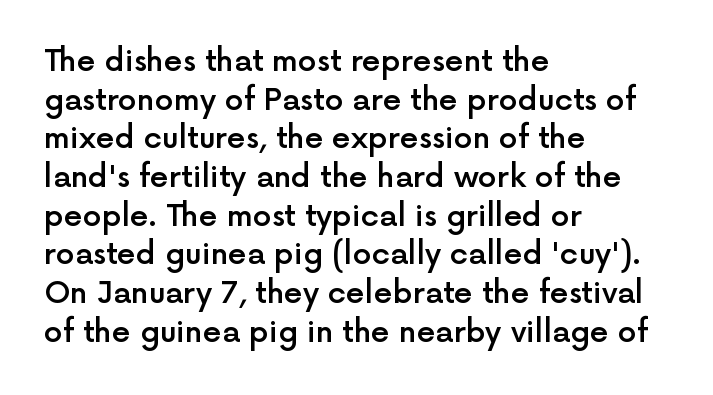
These lines are rendered in a variable-pitch font. The paragraph shown leans on its left margin. The type sits square on the baseline with zero lean. Honestly, the letter spacing is just normal — you wouldn't notice it. Examine the stroke ends and you'll find no serifs. A bit beefed up — I'd call it semibold rather than bold.
